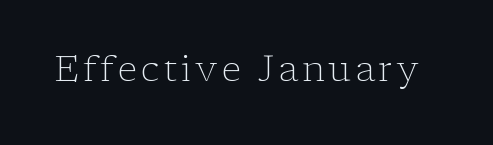
The image shows 36 px light serif type, upright; set not underlined; low stroke contrast and a medium x-height.
